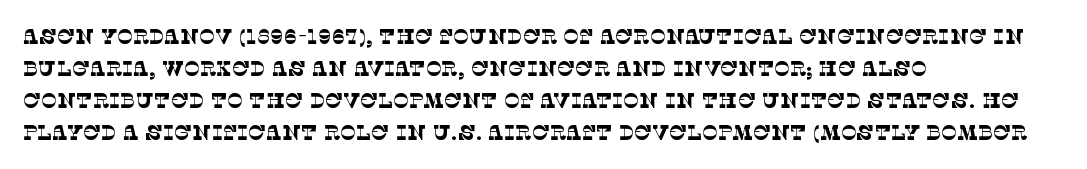
{"bold": "no", "underline": "no", "align": "left", "line_spacing": "normal", "line_spacing_ratio": 1.53, "letter_spacing": "normal", "letter_spacing_em": 0.0, "glyph_px": 21}
